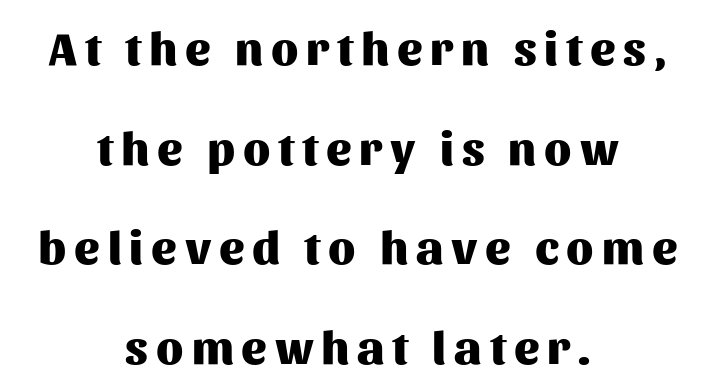
The image shows 47 px heavy sans-serif type, upright; set centered, loose line spacing (2.12x), not underlined; medium stroke contrast and a medium x-height.
